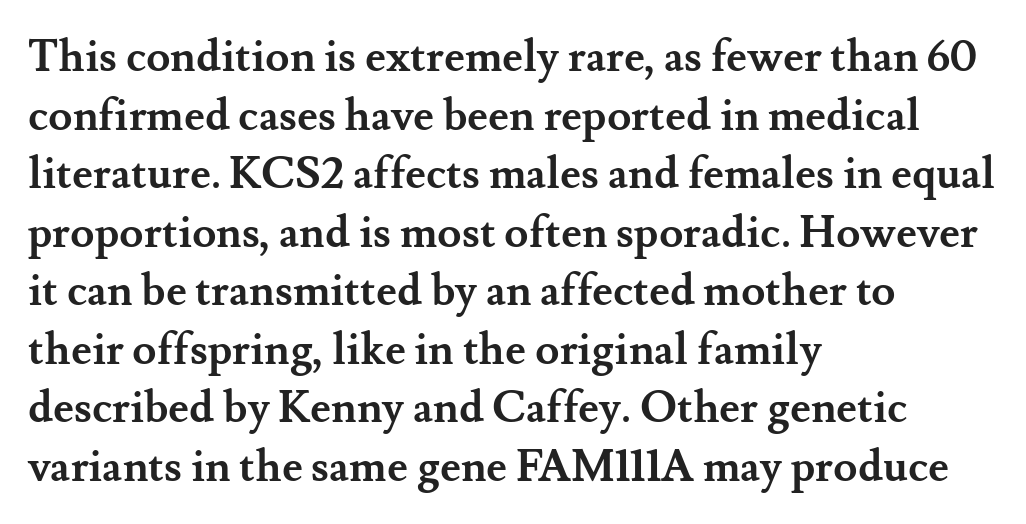
The image shows 44 px semibold serif type, upright; set left-aligned, normal line spacing (1.33x), normal letter spacing, not underlined; medium stroke contrast and a small x-height.
